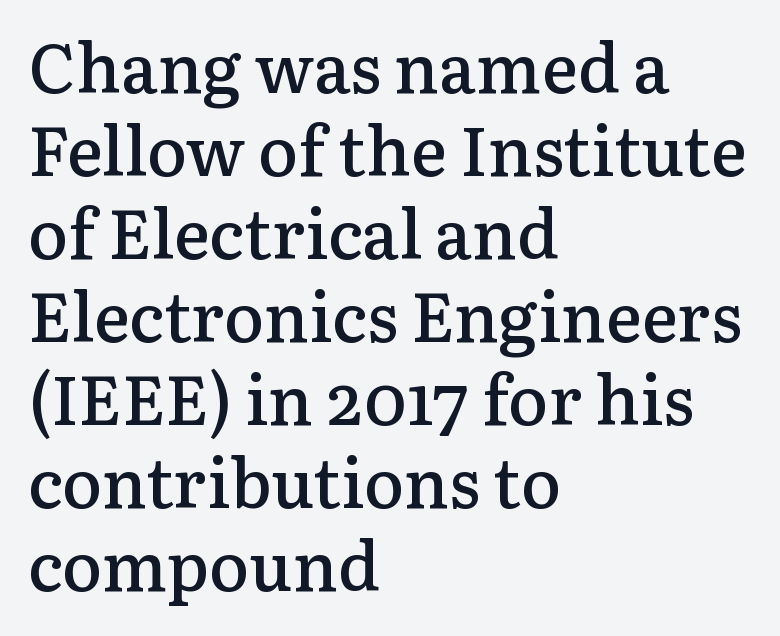
{"serif": "yes", "italic": "no", "bold": "semi", "weight": "semibold", "width": "normal", "stroke_contrast": "low", "x_height": "medium", "monospaced": "no", "underline": "no", "align": "left", "line_spacing_ratio": 1.22, "letter_spacing": "normal", "letter_spacing_em": 0.0, "glyph_px": 68}
